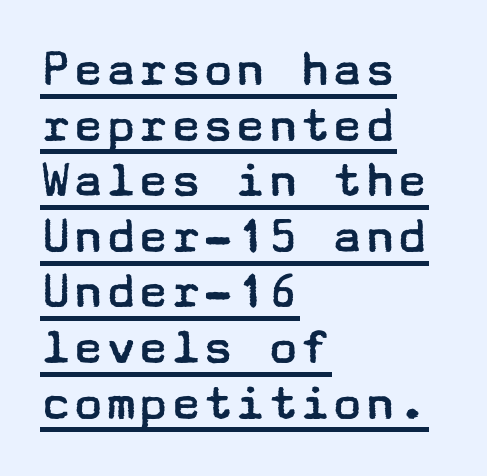
Q: Is the text bold? A: No.
Q: Is the text italic (slanted)? A: No, it is upright.
Q: Is the typeface a serif or a sans-serif typeface? A: Sans-serif.
Q: Is the text underlined? A: Yes.
Q: How is the paragraph aligned? A: Left-aligned.
Q: Is the spacing between letters normal or unusually wide? A: Normal.
Q: Is the spacing between lines tight, normal or loose? A: Tight.
Q: Width (condensed, normal, or wide)? A: Wide.
Q: Stroke contrast? A: Low.
Q: x-height? A: Medium.
